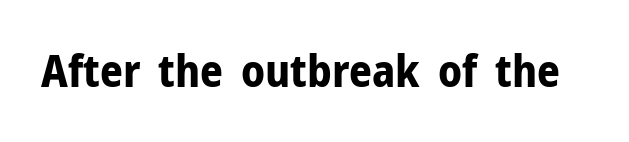
Q: Is the text bold? A: Yes.
Q: Is the text italic (slanted)? A: No, it is upright.
Q: Is the typeface a serif or a sans-serif typeface? A: Sans-serif.
Q: Is the text underlined? A: No.
Q: Is the spacing between letters normal or unusually wide? A: Normal.
Q: Width (condensed, normal, or wide)? A: Normal.
Q: Stroke contrast? A: Low.
Q: x-height? A: Medium.
Q: Monospaced? A: No.
